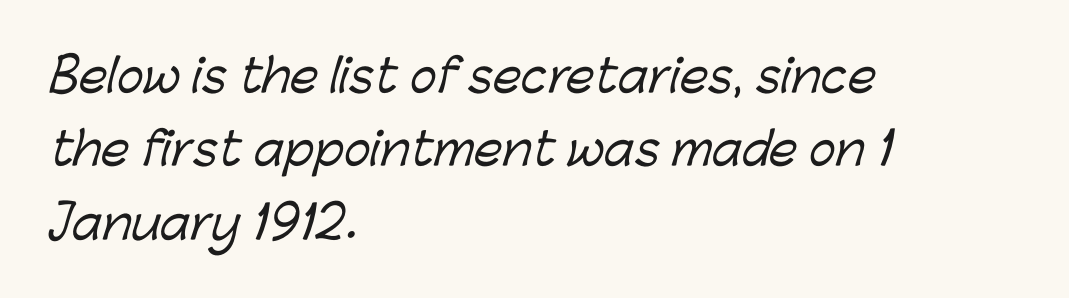
The image shows 45 px sans-serif type; set left-aligned, normal line spacing (1.63x), normal letter spacing, not underlined; low stroke contrast and a medium x-height.
